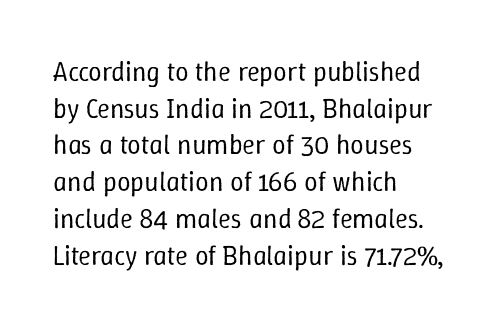
{"italic": "no", "bold": "no", "underline": "no", "align": "left", "line_spacing": "normal", "line_spacing_ratio": 1.36, "letter_spacing": "normal", "letter_spacing_em": 0.0, "glyph_px": 27}
